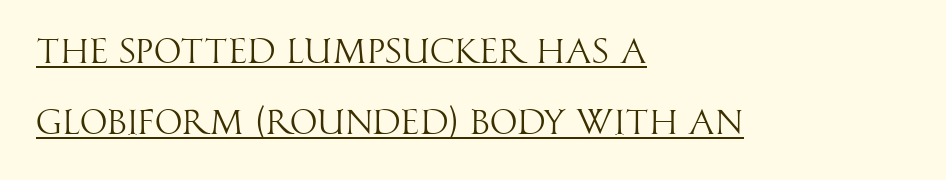
Q: Is the text bold? A: No.
Q: Is the text italic (slanted)? A: No, it is upright.
Q: Is the typeface a serif or a sans-serif typeface? A: Sans-serif.
Q: Is the text underlined? A: Yes.
Q: How is the paragraph aligned? A: Left-aligned.
Q: Is the spacing between letters normal or unusually wide? A: Normal.
Q: Is the spacing between lines tight, normal or loose? A: Loose.
Q: Width (condensed, normal, or wide)? A: Condensed.
Q: Stroke contrast? A: High.
Q: x-height? A: Large.
Q: Monospaced? A: No.
